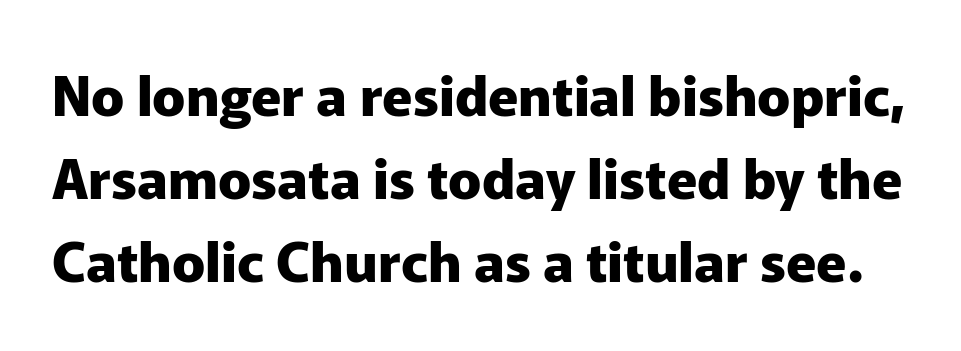
Quick note: interline space is typical. You could not count columns in this text — the font is proportionally spaced. Nope, no serifs anywhere on these letters. Characters remain perfectly vertical along every line. Weight check: bold — yes, fully.
